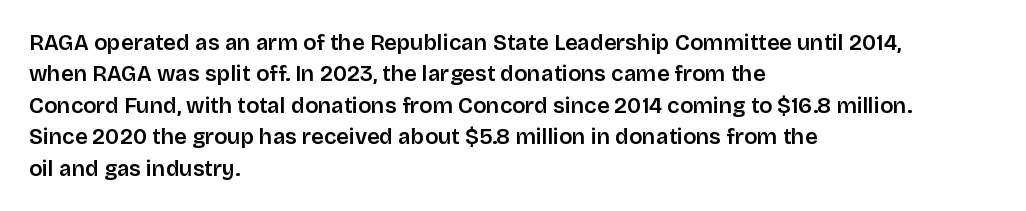
Quick note: underline off. Interline gaps are of average width in this sample. Notice how the stems are strictly vertical — no italics here. How are the letters spaced? Ordinarily, with no added tracking. The lines are quadded left.
